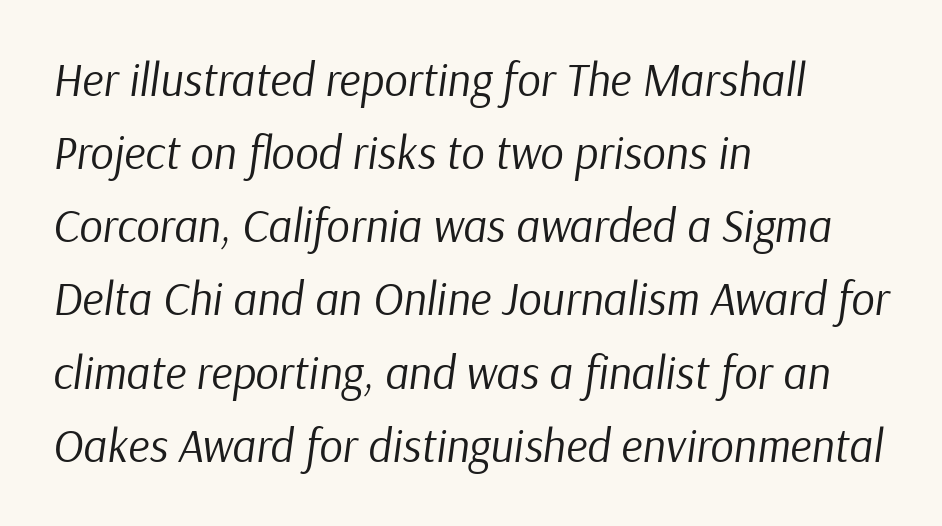
{"italic": "yes", "lean": "right", "slant_degrees": 9, "bold": "no", "weight": "regular", "width": "normal", "stroke_contrast": "low", "x_height": "medium", "monospaced": "no", "underline": "no", "align": "left", "line_spacing": "normal", "line_spacing_ratio": 1.59, "letter_spacing": "normal", "letter_spacing_em": 0.0, "glyph_px": 46}
